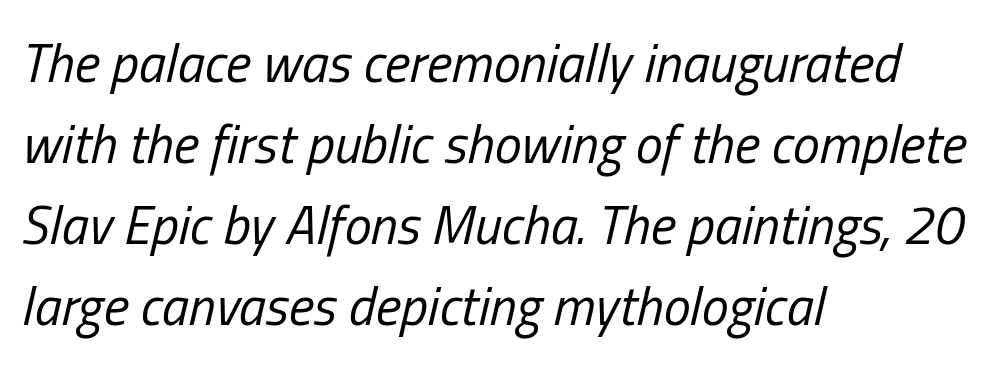
The image shows 54 px regular-weight, condensed type, italic (leaning right); set left-aligned, normal line spacing (1.5x), normal letter spacing, not underlined; low stroke contrast and a medium x-height.
